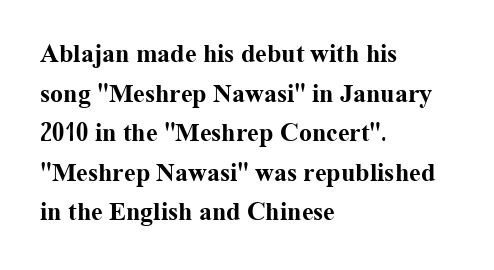
Q: Is the text bold? A: Yes.
Q: Is the text italic (slanted)? A: No, it is upright.
Q: Is the text underlined? A: No.
Q: How is the paragraph aligned? A: Left-aligned.
Q: Is the spacing between letters normal or unusually wide? A: Normal.
Q: Is the spacing between lines tight, normal or loose? A: Normal.
